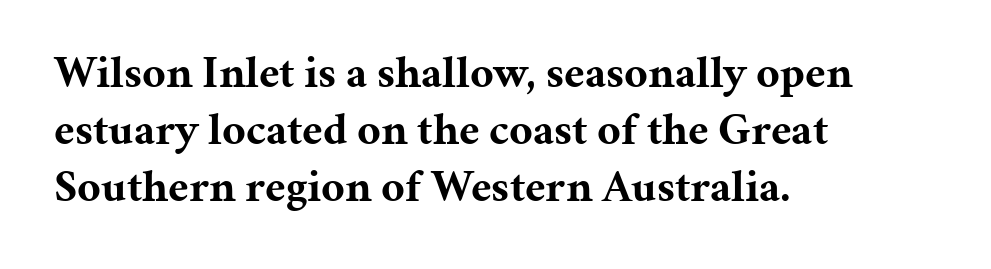
Q: Is the text bold? A: Yes.
Q: Is the text italic (slanted)? A: No, it is upright.
Q: Is the typeface a serif or a sans-serif typeface? A: Serif.
Q: Is the text underlined? A: No.
Q: How is the paragraph aligned? A: Left-aligned.
Q: Is the spacing between letters normal or unusually wide? A: Normal.
Q: Is the spacing between lines tight, normal or loose? A: Normal.
Q: Width (condensed, normal, or wide)? A: Normal.
Q: Stroke contrast? A: Medium.
Q: x-height? A: Medium.
Q: Monospaced? A: No.
